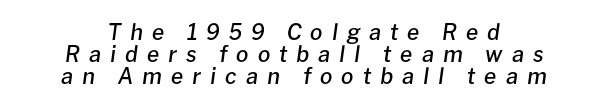
{"italic": "yes", "lean": "right", "slant_degrees": 8, "bold": "semi", "underline": "no", "align": "center", "line_spacing": "tight", "line_spacing_ratio": 0.99, "letter_spacing": "wide", "letter_spacing_em": 0.41, "glyph_px": 22}
